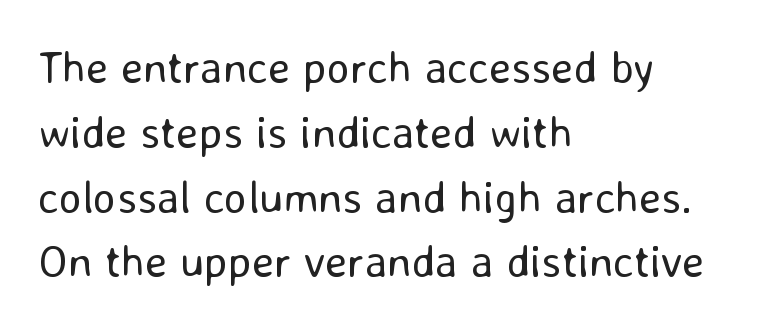
Q: Is the text bold? A: No.
Q: Is the text italic (slanted)? A: No, it is upright.
Q: Is the typeface a serif or a sans-serif typeface? A: Sans-serif.
Q: Is the text underlined? A: No.
Q: How is the paragraph aligned? A: Left-aligned.
Q: Is the spacing between letters normal or unusually wide? A: Normal.
Q: Is the spacing between lines tight, normal or loose? A: Normal.
Q: Width (condensed, normal, or wide)? A: Normal.
Q: Stroke contrast? A: Low.
Q: x-height? A: Medium.
Q: Monospaced? A: No.
